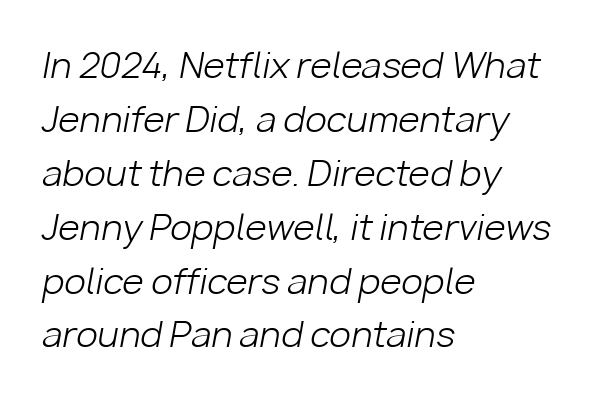
Q: Is the text bold? A: No.
Q: Is the text italic (slanted)? A: Yes, it leans right by about 10 degrees.
Q: Is the text underlined? A: No.
Q: How is the paragraph aligned? A: Left-aligned.
Q: Is the spacing between letters normal or unusually wide? A: Normal.
Q: Is the spacing between lines tight, normal or loose? A: Normal.
Q: Width (condensed, normal, or wide)? A: Normal.
Q: Stroke contrast? A: Low.
Q: x-height? A: Medium.
Q: Monospaced? A: No.
